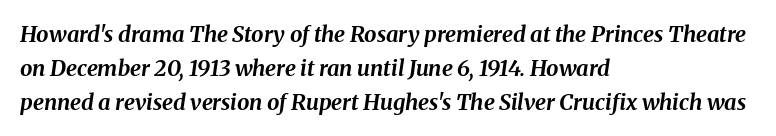
The image shows 22 px bold type, italic (leaning right); set left-aligned, normal line spacing (1.54x), normal letter spacing, not underlined.
